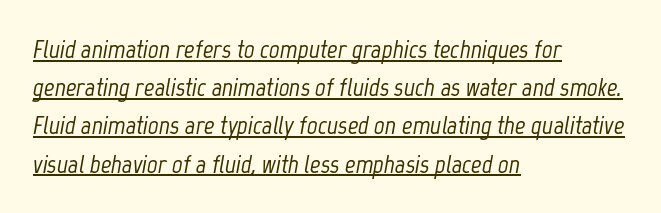
Q: Is the text italic (slanted)? A: Yes, it leans right by about 12 degrees.
Q: Is the text underlined? A: Yes.
Q: How is the paragraph aligned? A: Left-aligned.
Q: Is the spacing between letters normal or unusually wide? A: Normal.
Q: Is the spacing between lines tight, normal or loose? A: Normal.
